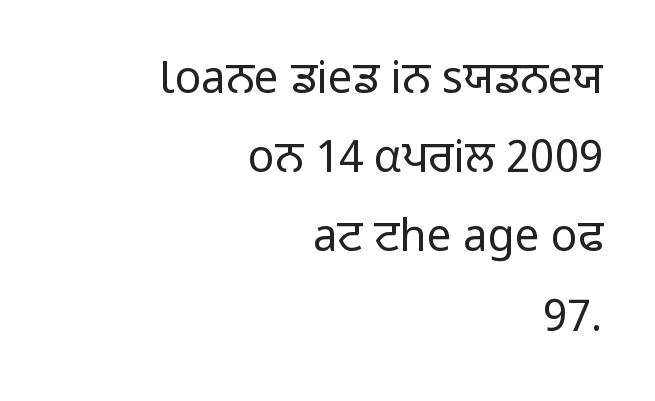
{"serif": "no", "italic": "no", "bold": "no", "weight": "regular", "width": "normal", "stroke_contrast": "low", "x_height": "medium", "monospaced": "no", "underline": "no", "align": "right", "line_spacing_ratio": 1.8, "letter_spacing": "normal", "letter_spacing_em": 0.0, "glyph_px": 44}
